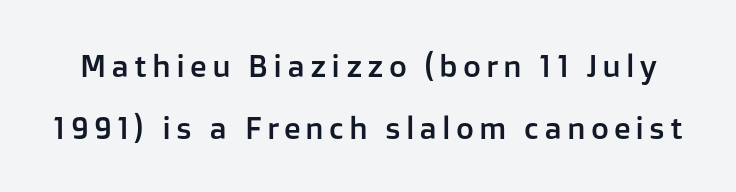
Q: Is the text italic (slanted)? A: No, it is upright.
Q: Is the typeface a serif or a sans-serif typeface? A: Sans-serif.
Q: Is the text underlined? A: No.
Q: Is the spacing between lines tight, normal or loose? A: Loose.
Q: Width (condensed, normal, or wide)? A: Normal.
Q: Stroke contrast? A: Low.
Q: x-height? A: Medium.
Q: Monospaced? A: No.
